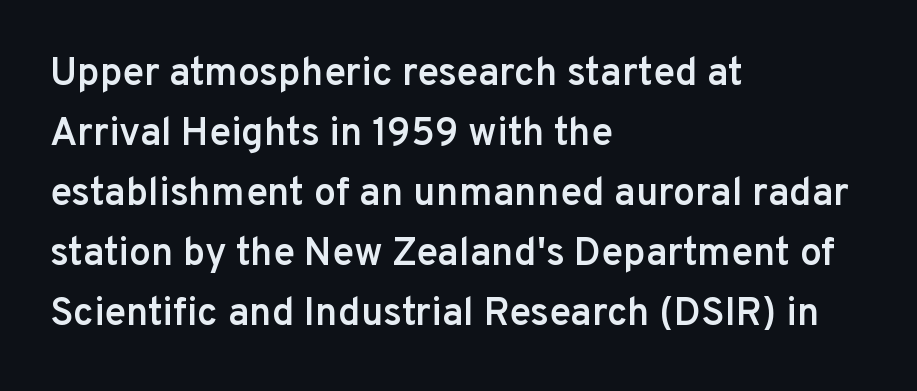
The image shows 39 px semibold sans-serif type, upright; set left-aligned, normal line spacing (1.54x), normal letter spacing, not underlined; low stroke contrast and a medium x-height.
